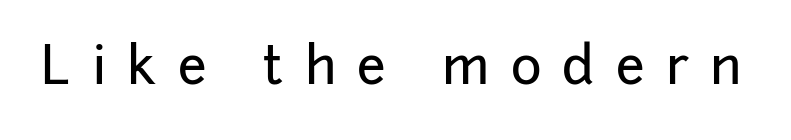
The image shows 52 px sans-serif type, upright; set unusually wide letter spacing (+0.41 em), not underlined; low stroke contrast and a medium x-height.
